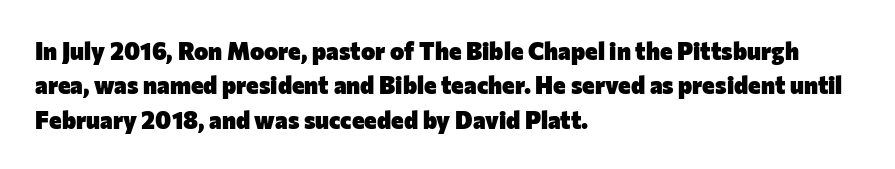
{"italic": "no", "bold": "yes", "underline": "no", "align": "left", "line_spacing": "normal", "line_spacing_ratio": 1.43, "letter_spacing": "normal", "letter_spacing_em": 0.0, "glyph_px": 24}
